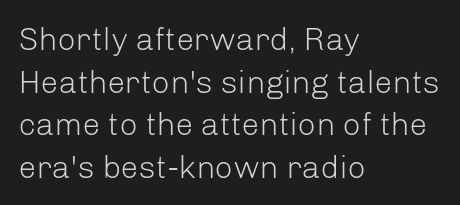
{"serif": "no", "italic": "no", "bold": "no", "weight": "light", "width": "normal", "stroke_contrast": "low", "x_height": "medium", "monospaced": "no", "underline": "no", "align": "left", "line_spacing": "normal", "line_spacing_ratio": 1.33, "letter_spacing": "normal", "letter_spacing_em": 0.0, "glyph_px": 32}
